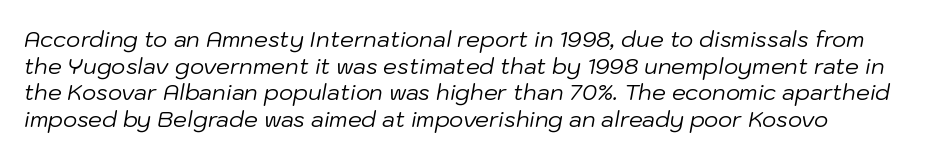
Every character sits at an angle, as italics do. Rule under the text: the space is simply empty. The weight tops out at a normal text grade. Tracking here is standard; glyphs follow each other at the usual distance.
